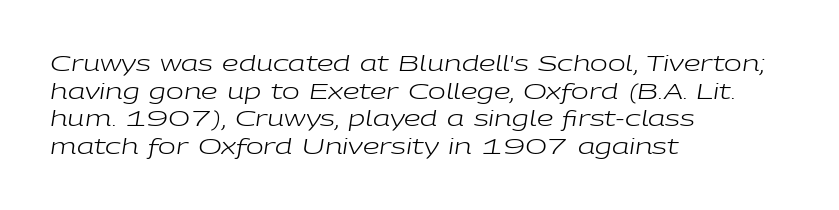
The image shows 21 px text type, italic (leaning right); set left-aligned, normal line spacing (1.32x), normal letter spacing, not underlined.
